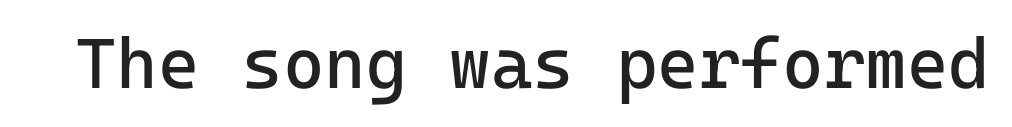
The image shows 71 px regular-weight sans-serif type, upright; set normal letter spacing, not underlined; low stroke contrast and a medium x-height.
